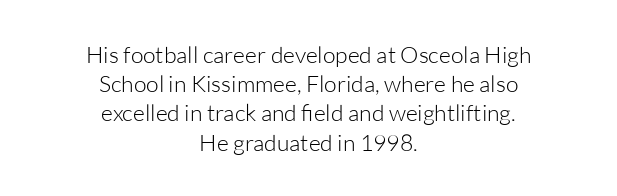
Q: Is the text bold? A: No.
Q: Is the text italic (slanted)? A: No, it is upright.
Q: Is the text underlined? A: No.
Q: How is the paragraph aligned? A: Centered.
Q: Is the spacing between letters normal or unusually wide? A: Normal.
Q: Is the spacing between lines tight, normal or loose? A: Normal.
